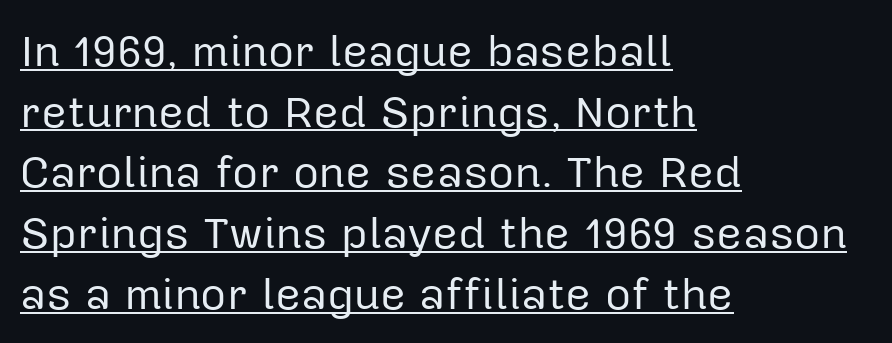
Is this a fixed-width face? No — the glyphs have proportional, varying widths. A normal amount of white space separates one row of letters from the next. Is the letter spacing exaggerated? No — it looks like the ordinary default. Decoration check: the copy is underlined. You can tell from the bare stems that sans-serif type was used.
